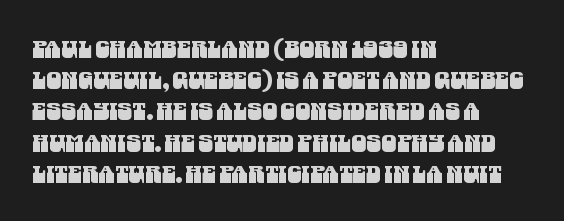
{"underline": "no", "align": "left", "line_spacing": "normal", "line_spacing_ratio": 1.3, "letter_spacing": "normal", "letter_spacing_em": 0.0, "glyph_px": 24}
